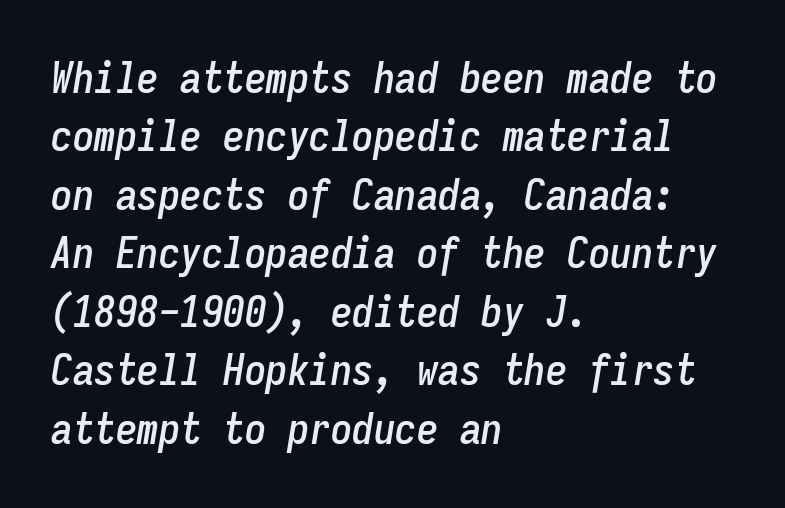
Spacing verdict: monospaced, one width for all characters. Observe the lean: these are italic letterforms. The space between consecutive lines is moderate. The gap between lines stays unmarked. The paragraph shown leans on its left margin.
